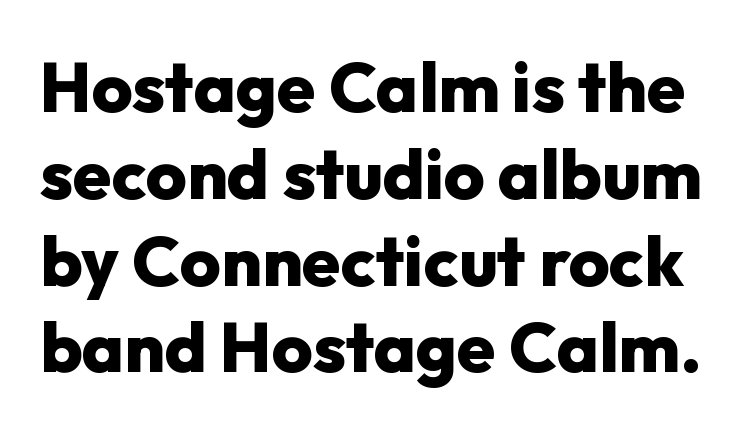
The space beneath each line is pristine and unruled. The letters advance in unequal steps, a hallmark of proportional type. Does the weight exceed regular? Yes, all the way to bold. When letters stand straight like this, we call the style roman or upright.
